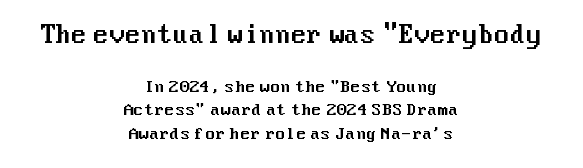
{"italic": "no", "underline": "no", "align": "center", "line_spacing": "normal", "line_spacing_ratio": 1.57, "letter_spacing": "normal", "letter_spacing_em": 0.0, "larger_block": "first", "size_ratio": 1.53, "glyph_px": 23}
